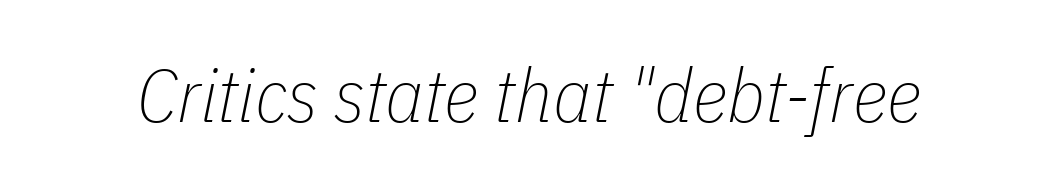
{"italic": "yes", "lean": "right", "slant_degrees": 11, "bold": "no", "weight": "thin", "width": "condensed", "stroke_contrast": "low", "x_height": "medium", "monospaced": "no", "underline": "no", "letter_spacing": "normal", "letter_spacing_em": 0.0, "glyph_px": 75}
